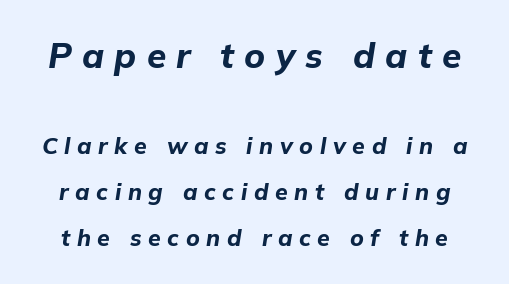
The image shows 35 px bold type, italic (leaning right); set loose line spacing (2.0x), unusually wide letter spacing (+0.29 em), not underlined; the first (top) block is 1.52x larger; low stroke contrast and a medium x-height.
